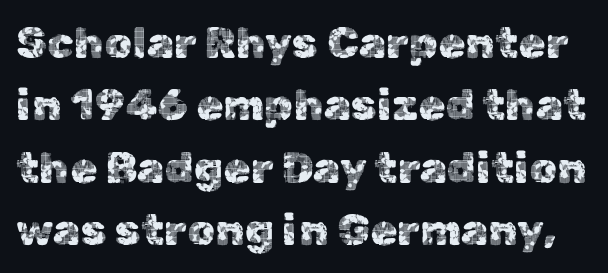
{"serif": "no", "italic": "no", "width": "normal", "x_height": "medium", "monospaced": "no", "underline": "no", "line_spacing": "normal", "line_spacing_ratio": 1.42, "letter_spacing": "normal", "letter_spacing_em": 0.0, "glyph_px": 44}
